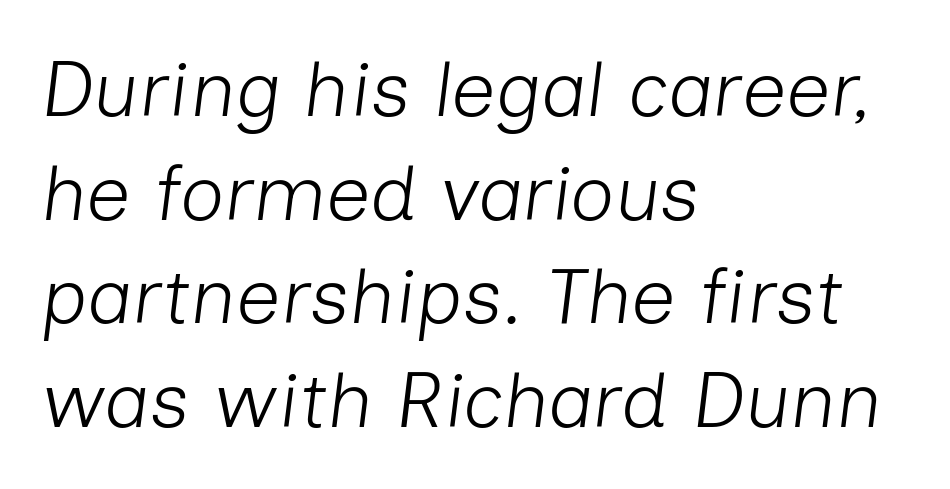
Q: Is the text bold? A: No.
Q: Is the text italic (slanted)? A: Yes, it leans right by about 7 degrees.
Q: Is the text underlined? A: No.
Q: How is the paragraph aligned? A: Left-aligned.
Q: Is the spacing between letters normal or unusually wide? A: Normal.
Q: Is the spacing between lines tight, normal or loose? A: Normal.
Q: Width (condensed, normal, or wide)? A: Normal.
Q: Stroke contrast? A: Low.
Q: x-height? A: Medium.
Q: Monospaced? A: No.
